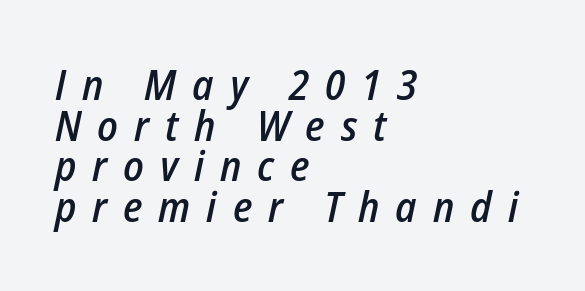
Someone cranked the tracking dial way up on this one. The rendering anchors every line to the left-hand side. Every character sits at an angle, as italics do. These lines are rendered in a variable-pitch font. The area under the type is left untouched. Caption: semibold face, moderately heavy strokes.
